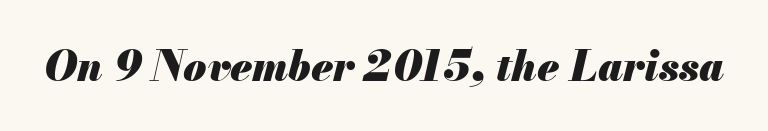
Q: Is the text bold? A: Yes.
Q: Is the text italic (slanted)? A: Yes, it leans right by about 13 degrees.
Q: Is the text underlined? A: No.
Q: Is the spacing between letters normal or unusually wide? A: Normal.
Q: Width (condensed, normal, or wide)? A: Normal.
Q: Stroke contrast? A: Medium.
Q: x-height? A: Small.
Q: Monospaced? A: No.
